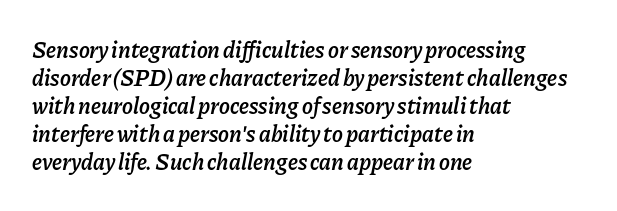
The image shows 23 px text type, italic (leaning right); set left-aligned, line spacing 1.22x, normal letter spacing, not underlined.
